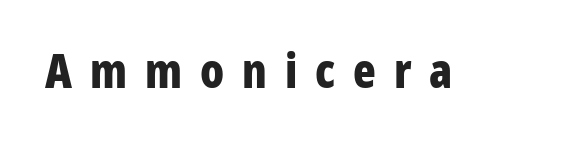
Nobody drew a line under any word here. No italicization has been applied; the sample stays upright. Substantial extra tracking has been applied to these lines. I'd call this a sans setting — the letters go barefoot. Look at the stroke-to-counter ratio: heavy, a bold. These lines are rendered in a variable-pitch font.
